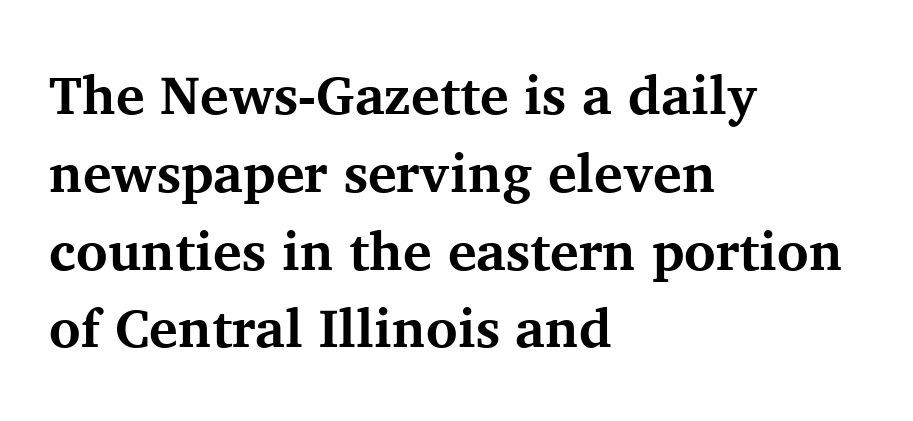
The image shows 54 px bold serif type, upright; set left-aligned, normal line spacing (1.44x), normal letter spacing, not underlined; medium stroke contrast and a medium x-height.
